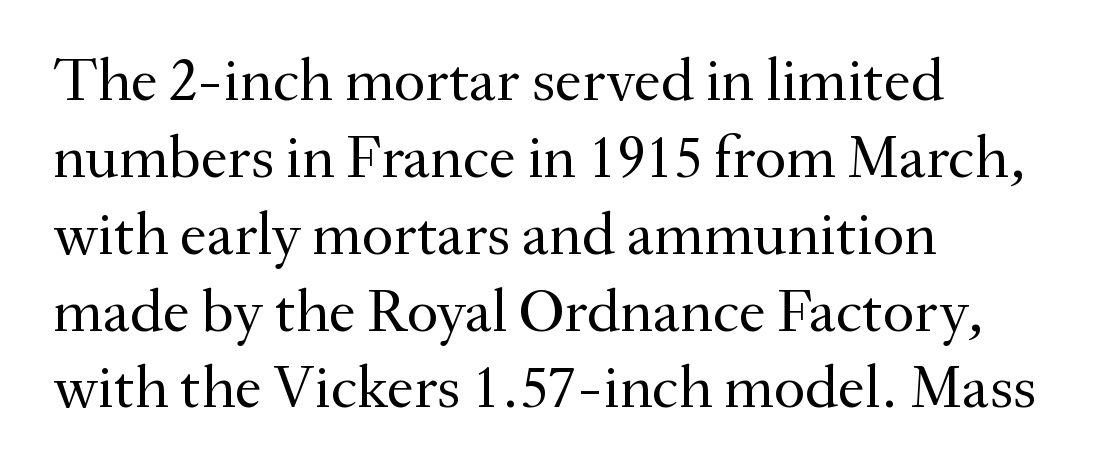
{"serif": "yes", "italic": "no", "bold": "no", "weight": "regular", "width": "normal", "stroke_contrast": "medium", "x_height": "small", "monospaced": "no", "underline": "no", "align": "left", "line_spacing": "normal", "line_spacing_ratio": 1.26, "letter_spacing": "normal", "letter_spacing_em": 0.0, "glyph_px": 61}
